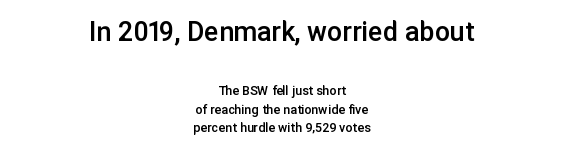
Note: no serifs on the glyphs. Weight: semibold (demi). The area under the type is left untouched. How would I describe the line gaps? Plain and ordinary. The face used here is proportionally spaced, like ordinary book or web type. The first block has been scaled up relative to the second.
